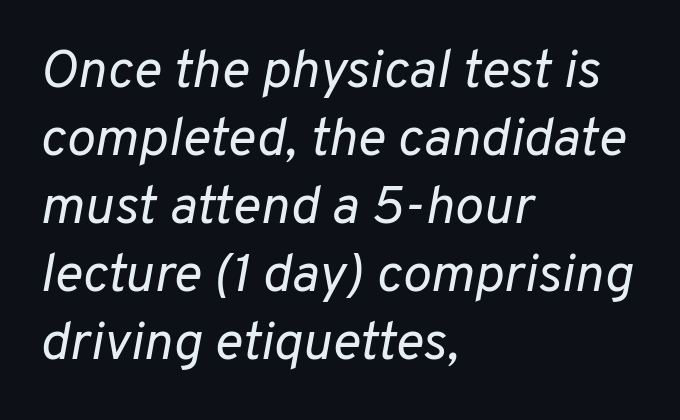
Horizontally, the lines are justified to the leading edge only. The typeface has the unassuming heft of standard copy or less. Inter-character spacing is left at the font's built-in metrics. The designer left line spacing at the default.
